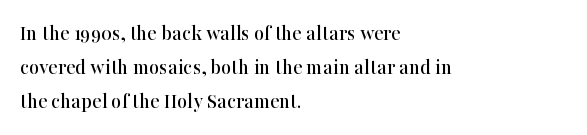
The image shows 22 px text type, upright; set left-aligned, normal line spacing (1.54x), normal letter spacing, not underlined.
